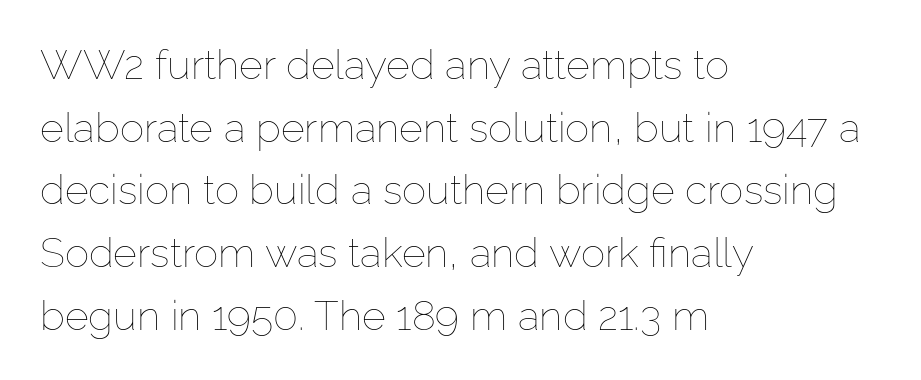
The image shows 41 px thin type, upright; set left-aligned, normal line spacing (1.53x), normal letter spacing, not underlined; low stroke contrast and a medium x-height.
